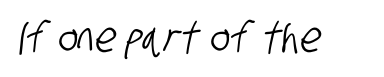
{"serif": "no", "width": "condensed", "stroke_contrast": "low", "x_height": "large", "monospaced": "no", "underline": "no", "letter_spacing": "normal", "letter_spacing_em": 0.0, "glyph_px": 42}
